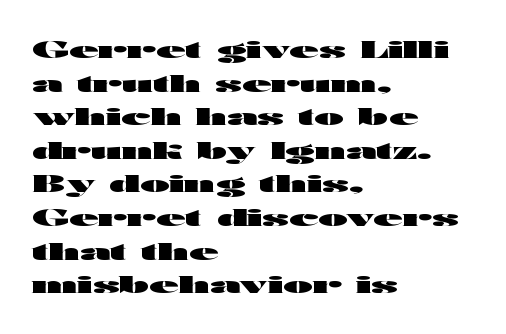
Any mark beneath the type? The region is blank. Regular leading. The face used here is rendered with its standard letterfit. These words are printed bold, with thick strokes throughout. Italic? Not at all — the glyphs are vertical. Left-aligned paragraph, ragged on the right.
